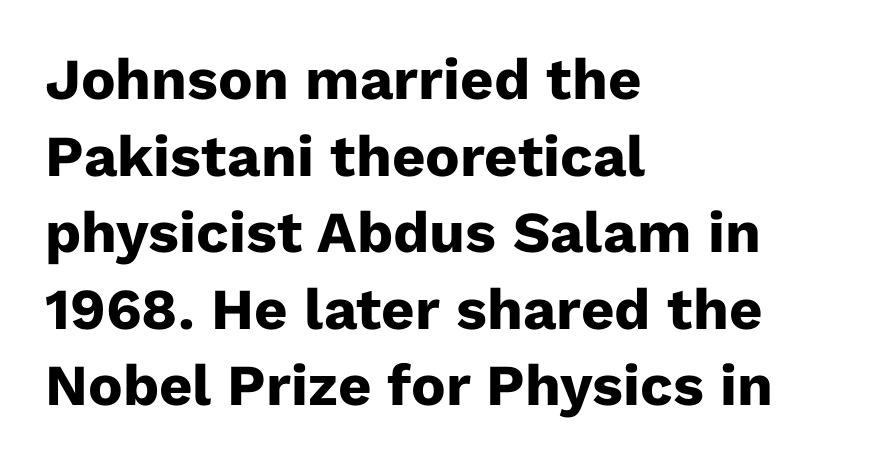
The image shows 58 px heavy sans-serif type, upright; set left-aligned, normal line spacing (1.32x), normal letter spacing, not underlined; low stroke contrast and a medium x-height.
